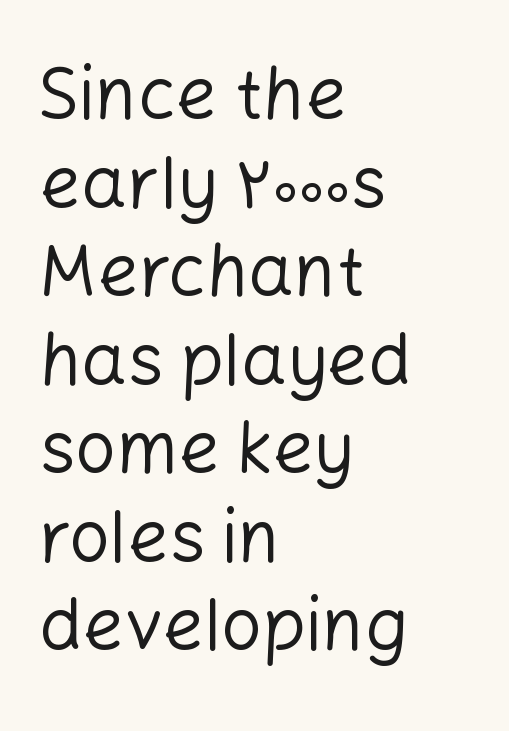
The image shows 72 px regular-weight sans-serif type, upright; set left-aligned, line spacing 1.23x, normal letter spacing, not underlined; low stroke contrast and a medium x-height.
